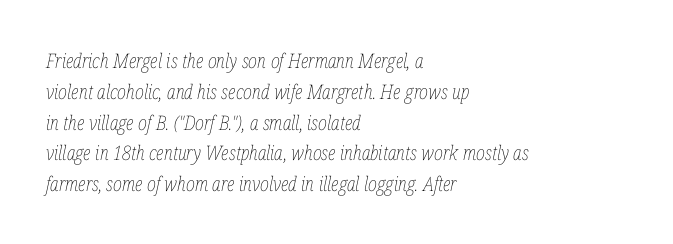
The typesetting does not lean heavy: it is not bold. The passage shown is not underscored anywhere. The passage shown leans; its letterforms are oblique. Normally led — the rows are evenly, conventionally spaced. The horizontal fit of the characters is conventional and even.
